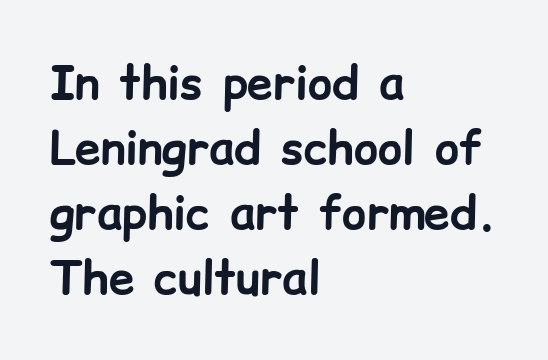
Q: Is the text bold? A: Yes.
Q: Is the text italic (slanted)? A: No, it is upright.
Q: Is the typeface a serif or a sans-serif typeface? A: Sans-serif.
Q: Is the text underlined? A: No.
Q: How is the paragraph aligned? A: Left-aligned.
Q: Is the spacing between letters normal or unusually wide? A: Normal.
Q: Is the spacing between lines tight, normal or loose? A: Normal.
Q: Width (condensed, normal, or wide)? A: Normal.
Q: Stroke contrast? A: Low.
Q: x-height? A: Medium.
Q: Monospaced? A: No.
